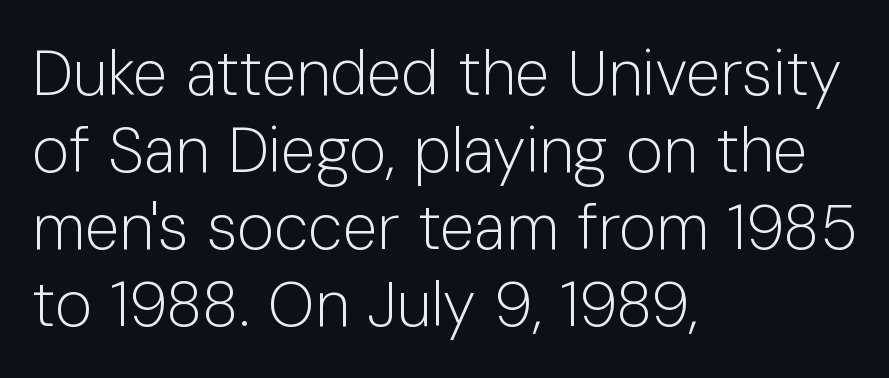
The image shows 63 px light sans-serif type, upright; set left-aligned, line spacing 1.22x, normal letter spacing, not underlined; low stroke contrast and a medium x-height.
